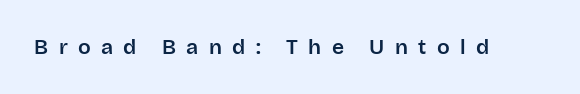
{"italic": "no", "underline": "no", "letter_spacing": "wide", "letter_spacing_em": 0.49, "glyph_px": 21}
